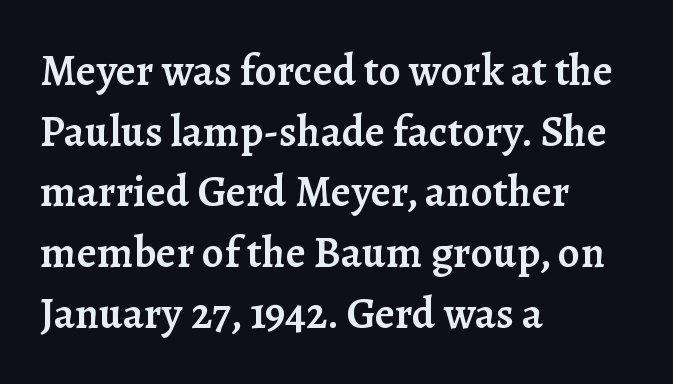
Designer's note — italics off, roman on. The passage shown stacks its lines at a standard gap. The rendering uses natural spacing where letterforms have individual widths. Each glyph is drawn with semibold strokes, heavier than normal yet not fully bold. Standard letterfit; no display-style spreading of the glyphs.
